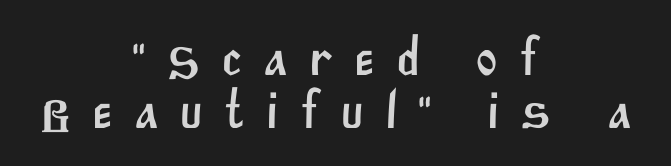
If you measured baseline to baseline, you'd find a short distance. The face used here is proportionally spaced, like ordinary book or web type. Line starts and ends both wander, symmetrically. Unmarked baselines from the first word to the last. Spacing between characters has been opened up far beyond the box default. Is this a sans? Yes — the strokes have no serifs.
